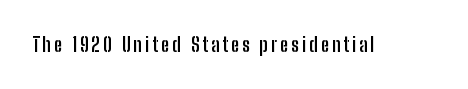
Q: Is the text bold? A: Yes.
Q: Is the text italic (slanted)? A: No, it is upright.
Q: Is the text underlined? A: No.
